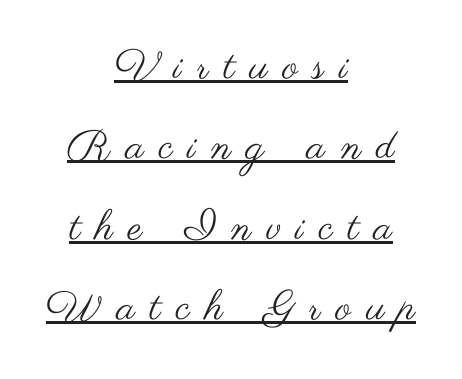
Compared with a typical body face, this is equally light or lighter still. Widely set lines give the paragraph a tall, airy silhouette. The face used here is a sans, in the tradition of grotesques and geometrics. If you folded the block vertically in half, each line would mirror itself in length. The passage shown has open, widely tracked lettering throughout.
